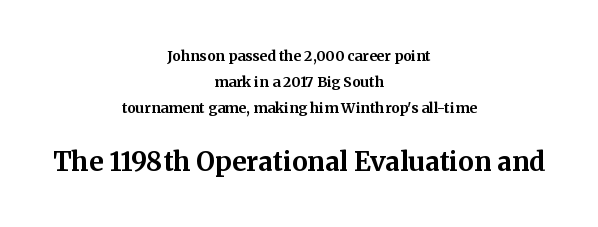
The image shows 26 px bold type, upright; set centered, line spacing 1.85x, normal letter spacing, not underlined; the second (bottom) block is 1.86x larger.
